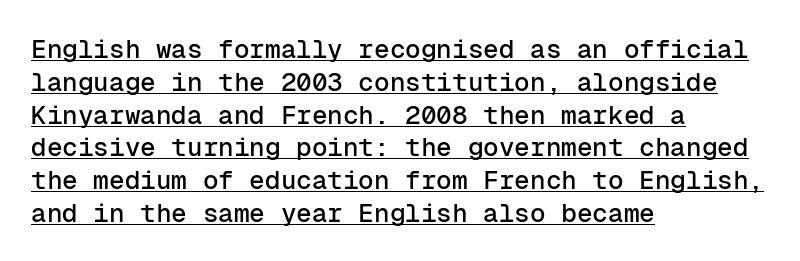
{"italic": "no", "underline": "yes", "align": "left", "line_spacing": "normal", "line_spacing_ratio": 1.26, "letter_spacing": "normal", "letter_spacing_em": 0.0, "glyph_px": 26}
